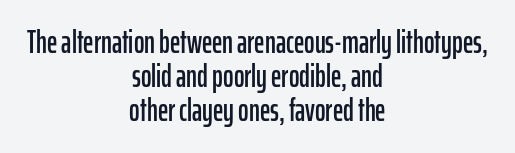
Students, note that the glyphs here touch the page at normal intervals. What kind of face is this? One without serifs — a sans. The designer dialed line spacing down below the default. Tall strokes in this sample are plumb rather than angled.
